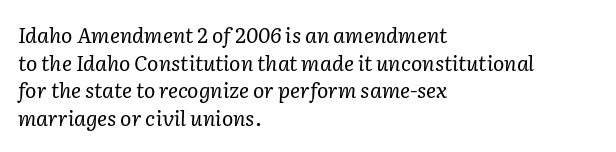
Q: Is the text bold? A: No.
Q: Is the text italic (slanted)? A: Yes, it leans right by about 2 degrees.
Q: Is the text underlined? A: No.
Q: How is the paragraph aligned? A: Left-aligned.
Q: Is the spacing between letters normal or unusually wide? A: Normal.
Q: Is the spacing between lines tight, normal or loose? A: Normal.
